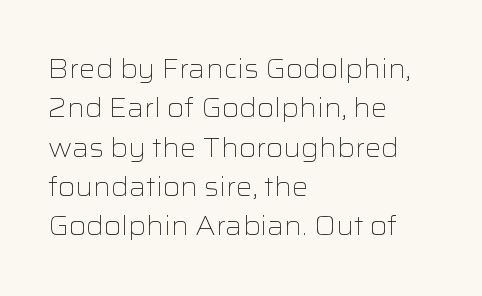
A typesetter would mark this as roman, not italic. Does the leading feel generous? No, just average. The typesetter chose a ragged-right arrangement here. The gaps between neighbouring characters are ordinary and unremarkable. Is this a heavy cut? Hardly; it is regular or lighter. The space directly below the letters is spotless.
